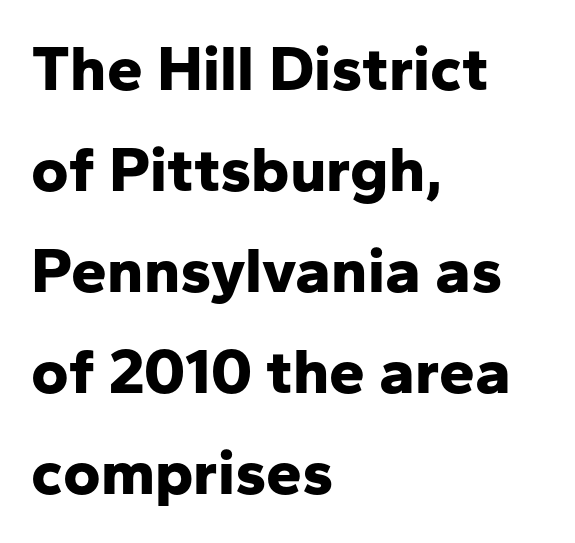
Q: Is the text bold? A: Yes.
Q: Is the text italic (slanted)? A: No, it is upright.
Q: Is the typeface a serif or a sans-serif typeface? A: Sans-serif.
Q: Is the text underlined? A: No.
Q: How is the paragraph aligned? A: Left-aligned.
Q: Is the spacing between letters normal or unusually wide? A: Normal.
Q: Is the spacing between lines tight, normal or loose? A: Normal.
Q: Width (condensed, normal, or wide)? A: Normal.
Q: Stroke contrast? A: Low.
Q: x-height? A: Medium.
Q: Monospaced? A: No.
